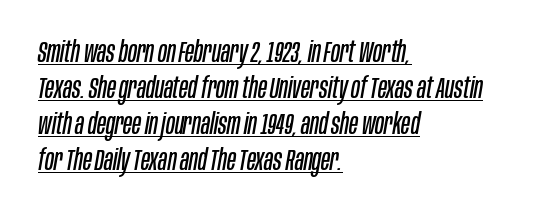
Q: Is the text bold? A: No.
Q: Is the text italic (slanted)? A: Yes, it leans right by about 10 degrees.
Q: Is the text underlined? A: Yes.
Q: How is the paragraph aligned? A: Left-aligned.
Q: Is the spacing between letters normal or unusually wide? A: Normal.
Q: Width (condensed, normal, or wide)? A: Condensed.
Q: Stroke contrast? A: Low.
Q: x-height? A: Large.
Q: Monospaced? A: No.
